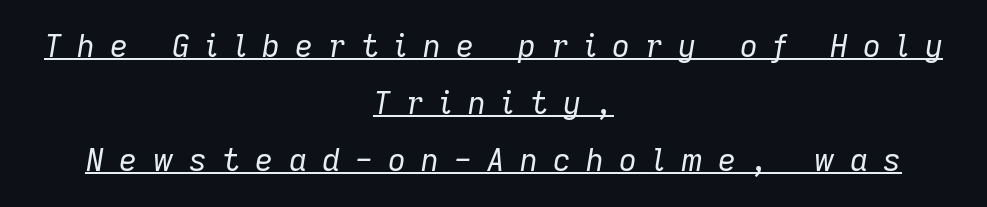
The image shows 31 px regular-weight type, italic (leaning right); set centered, line spacing 1.84x, unusually wide letter spacing (+0.49 em), underlined; low stroke contrast and a medium x-height.
